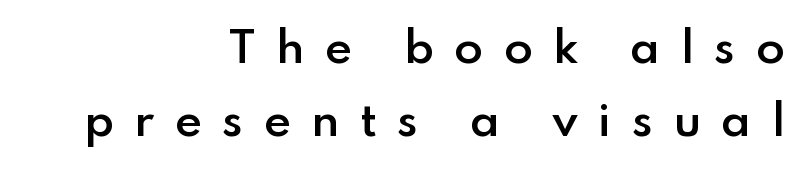
{"serif": "no", "italic": "no", "bold": "semi", "weight": "semibold", "width": "normal", "stroke_contrast": "low", "x_height": "small", "monospaced": "no", "underline": "no", "align": "right", "line_spacing_ratio": 1.74, "letter_spacing": "wide", "letter_spacing_em": 0.48, "glyph_px": 42}
